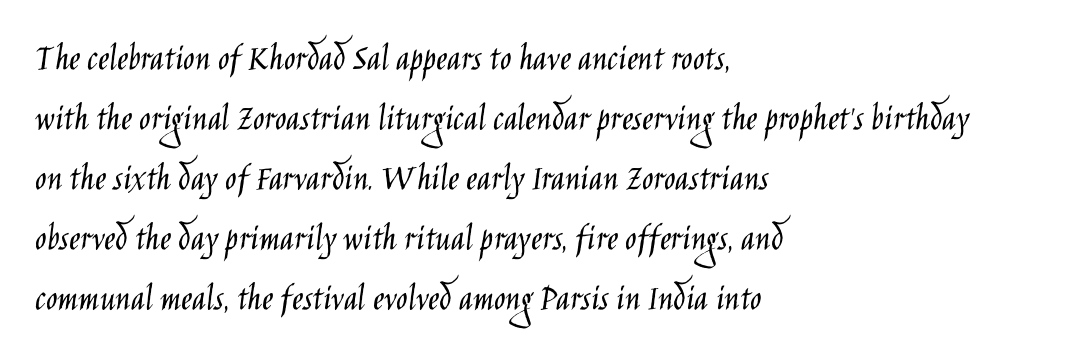
The image shows 38 px light, condensed sans-serif type; set left-aligned, normal line spacing (1.58x), normal letter spacing, not underlined; low stroke contrast and a large x-height.
